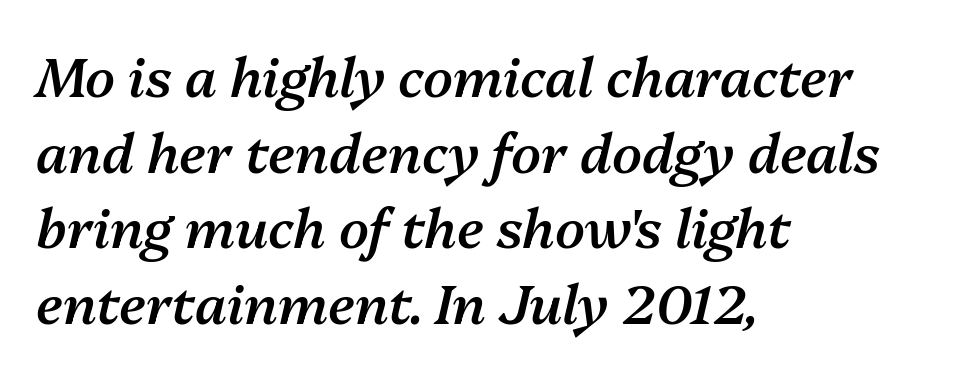
{"italic": "yes", "lean": "right", "slant_degrees": 13, "bold": "semi", "weight": "semibold", "width": "normal", "stroke_contrast": "medium", "x_height": "medium", "monospaced": "no", "underline": "no", "align": "left", "line_spacing": "normal", "line_spacing_ratio": 1.4, "letter_spacing": "normal", "letter_spacing_em": 0.0, "glyph_px": 54}
